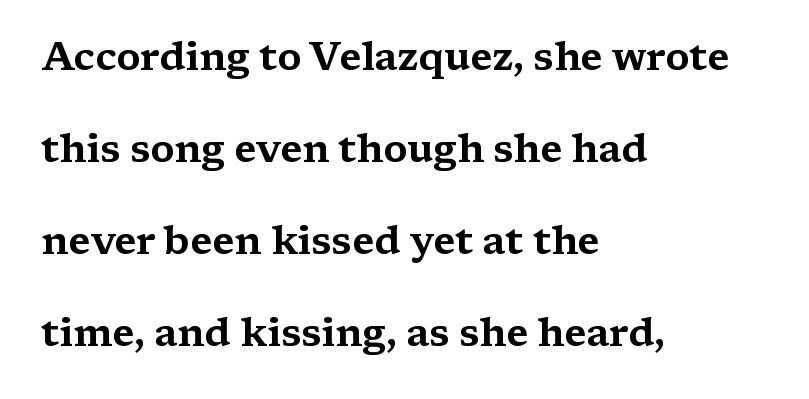
The image shows 39 px wide serif type, upright; set left-aligned, loose line spacing (2.36x), normal letter spacing, not underlined; medium stroke contrast and a medium x-height.
